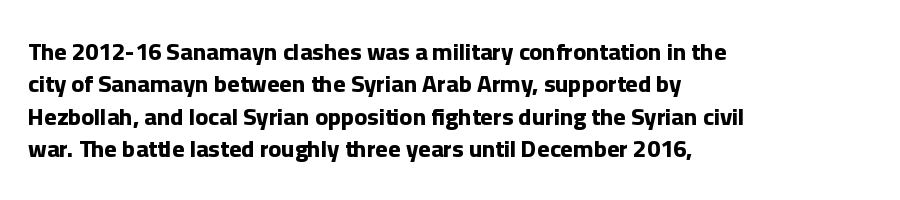
{"italic": "no", "bold": "yes", "underline": "no", "align": "left", "line_spacing": "normal", "line_spacing_ratio": 1.35, "letter_spacing": "normal", "letter_spacing_em": 0.0, "glyph_px": 24}
